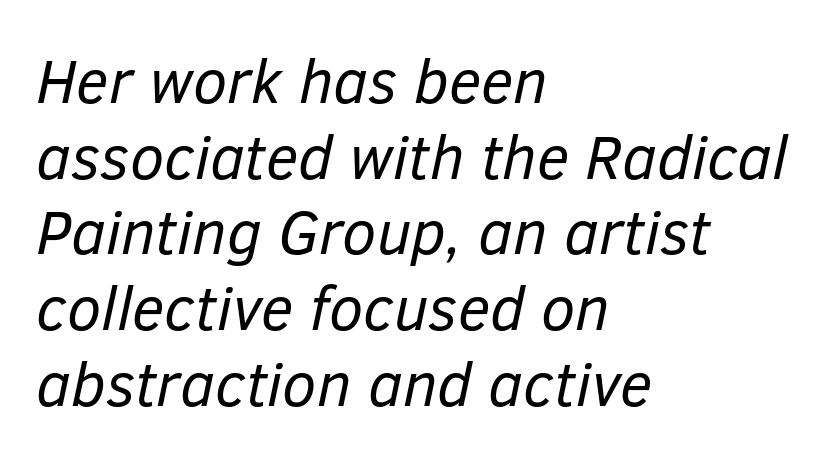
Here the designer chose a conventional face with non-uniform glyph widths. The zone under the glyphs is completely vacant. If you drew a ruler down the left edge, every line would touch it. The letters sit at their default tracking, neither squeezed nor spread. The passage shown is not bold in any degree.
